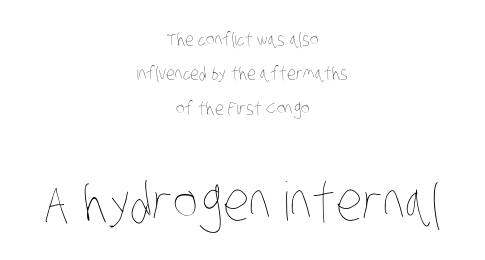
Q: Is the text bold? A: No.
Q: Is the text underlined? A: No.
Q: How is the paragraph aligned? A: Centered.
Q: Is the spacing between letters normal or unusually wide? A: Normal.
Q: Is the spacing between lines tight, normal or loose? A: Loose.
Q: Which block of text is set in a larger size, the first (top) or the second (bottom)? A: The second (bottom) one.
Q: Width (condensed, normal, or wide)? A: Condensed.
Q: Stroke contrast? A: Low.
Q: x-height? A: Large.
Q: Monospaced? A: No.
